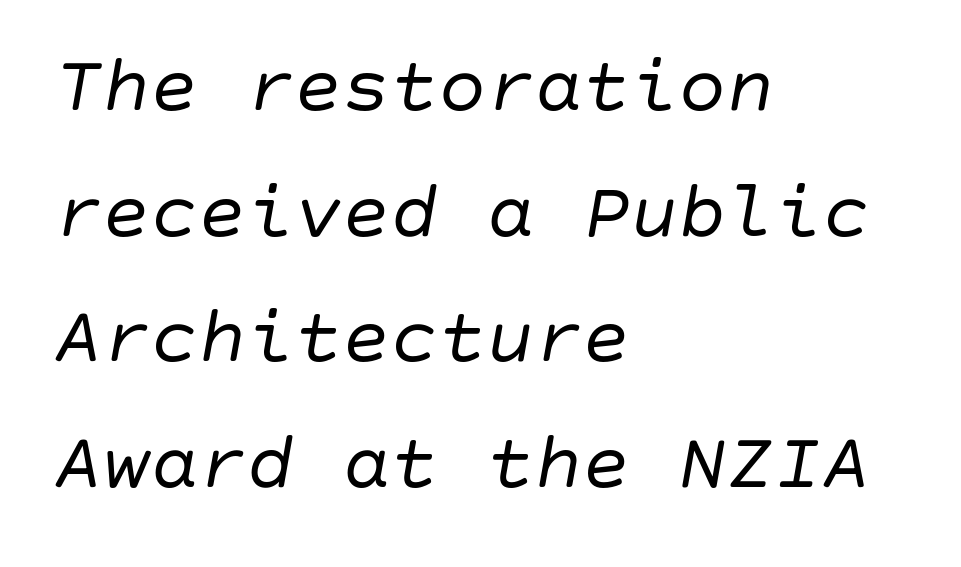
The image shows 80 px regular-weight type, italic (leaning right); set left-aligned, normal line spacing (1.57x), normal letter spacing, not underlined; low stroke contrast and a large x-height.
